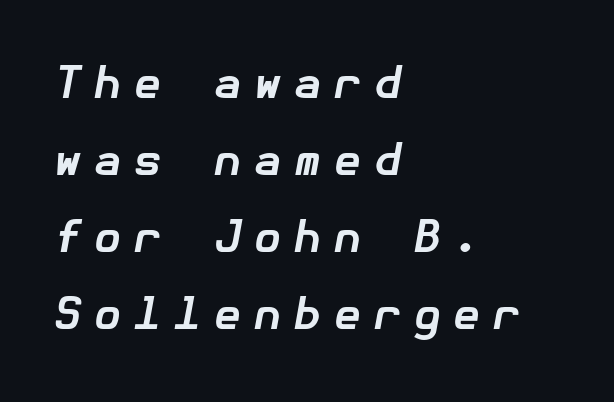
The image shows 44 px bold type, italic (leaning right); set left-aligned, line spacing 1.75x, unusually wide letter spacing (+0.29 em), not underlined; low stroke contrast and a medium x-height.
